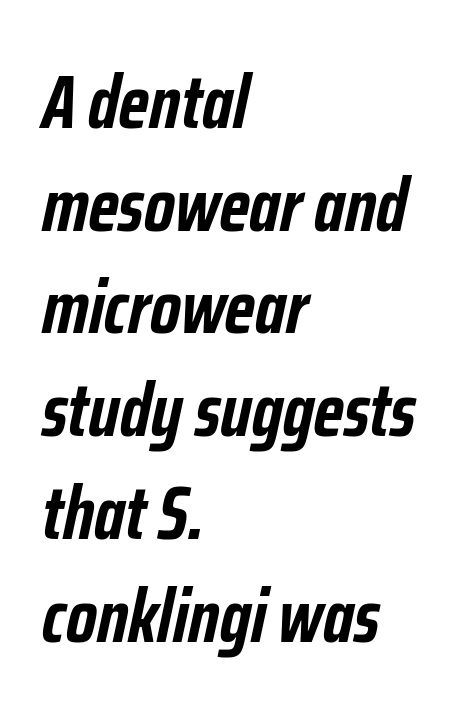
The image shows 75 px semibold, condensed type, italic (leaning right); set left-aligned, normal line spacing (1.37x), normal letter spacing, not underlined; low stroke contrast and a medium x-height.
